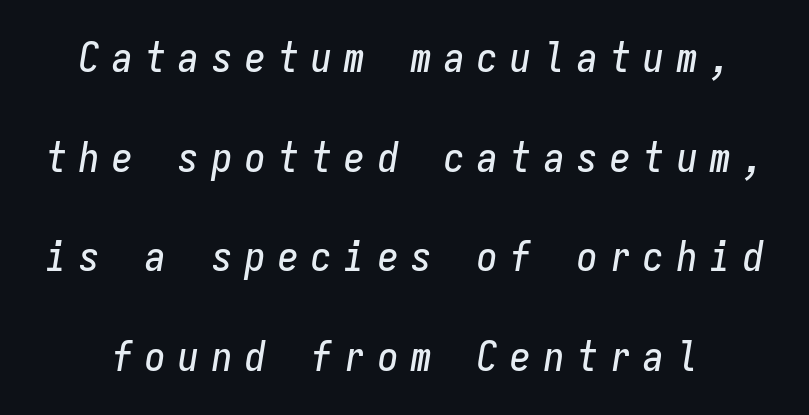
The image shows 41 px condensed type, italic (leaning right), monospaced; set loose line spacing (2.43x), unusually wide letter spacing (+0.31 em), not underlined; low stroke contrast and a medium x-height.
